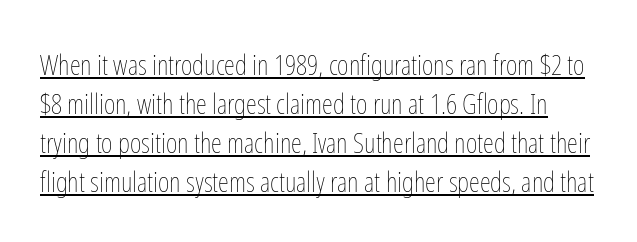
Here the designer chose a conventional face with non-uniform glyph widths. A typesetter would call this leading conventional body-copy spacing. The glyphs are accompanied by a horizontal stroke just below them. There is no visible air inserted between adjacent glyphs. Is the type heavy? It reads as light-to-regular instead.
